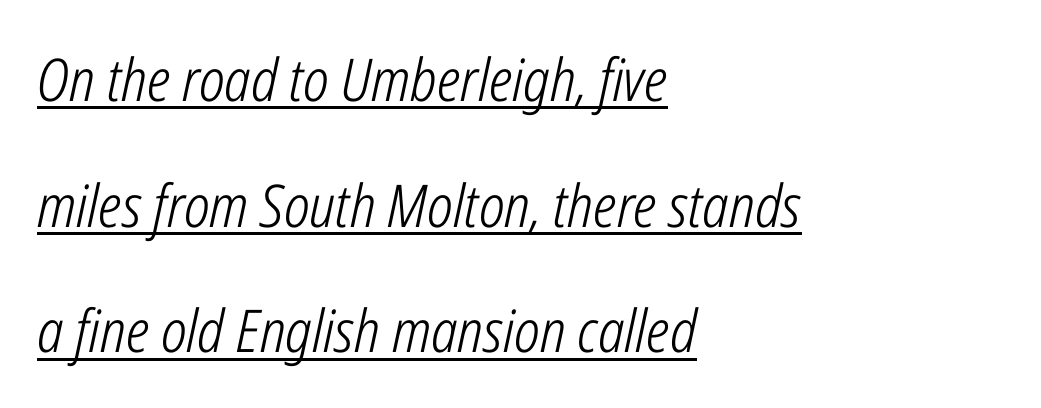
{"italic": "yes", "lean": "right", "slant_degrees": 12, "bold": "no", "weight": "light", "width": "condensed", "stroke_contrast": "low", "x_height": "medium", "monospaced": "no", "underline": "yes", "align": "left", "line_spacing": "loose", "line_spacing_ratio": 2.13, "letter_spacing": "normal", "letter_spacing_em": 0.0, "glyph_px": 59}
